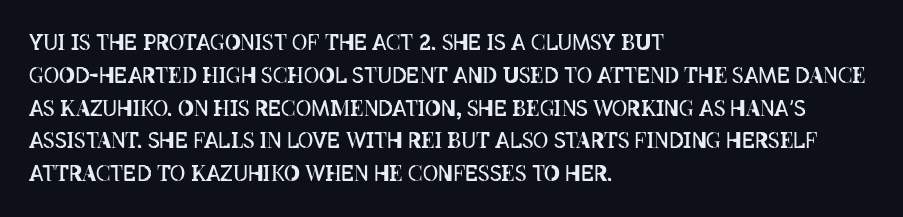
The image shows 21 px text type, upright; set left-aligned, normal line spacing (1.56x), normal letter spacing, not underlined.
